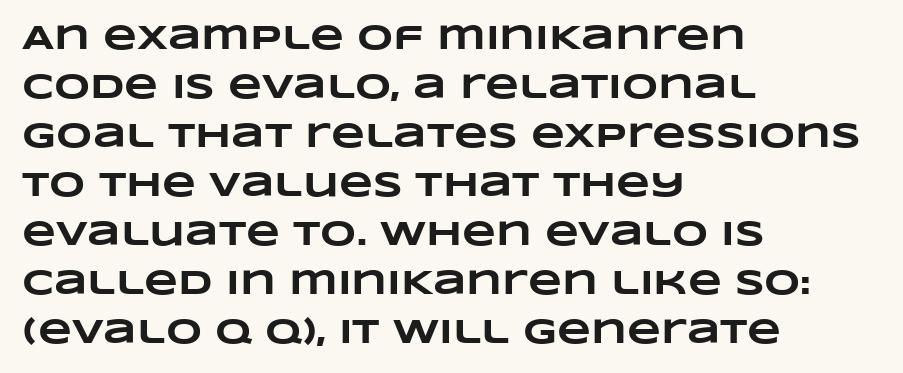
Q: Is the text bold? A: Yes.
Q: Is the text underlined? A: No.
Q: How is the paragraph aligned? A: Left-aligned.
Q: Is the spacing between letters normal or unusually wide? A: Normal.
Q: Is the spacing between lines tight, normal or loose? A: Normal.
Q: Width (condensed, normal, or wide)? A: Wide.
Q: Stroke contrast? A: Low.
Q: x-height? A: Large.
Q: Monospaced? A: No.
